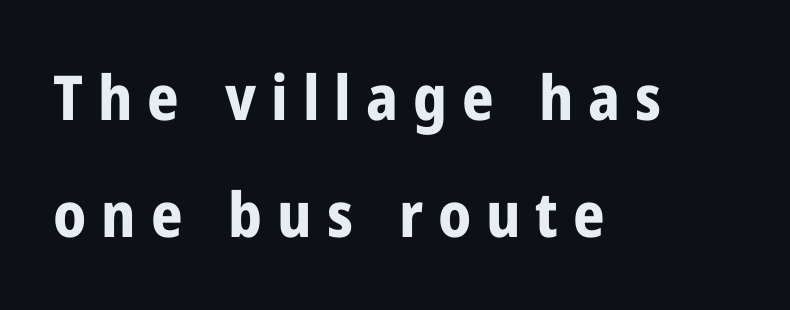
These lines stack with their left ends in a neat column. The face used here has the dense, thick strokes of a bold. This is sans-serif lettering, the kind often seen on screens and signage. You can tell it's not italic because the verticals are truly vertical.
